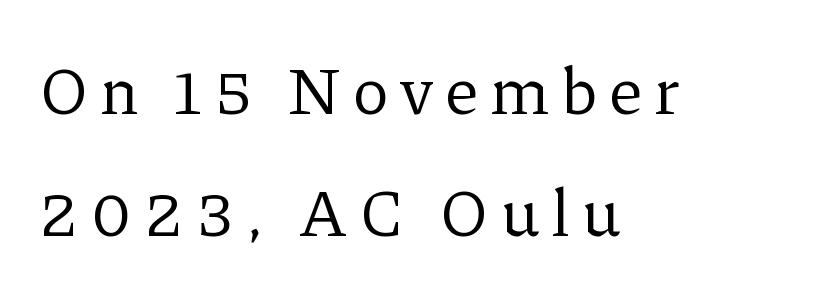
{"serif": "yes", "italic": "no", "bold": "no", "weight": "regular", "width": "normal", "stroke_contrast": "low", "x_height": "medium", "monospaced": "no", "underline": "no", "align": "left", "line_spacing_ratio": 1.82, "glyph_px": 67}
